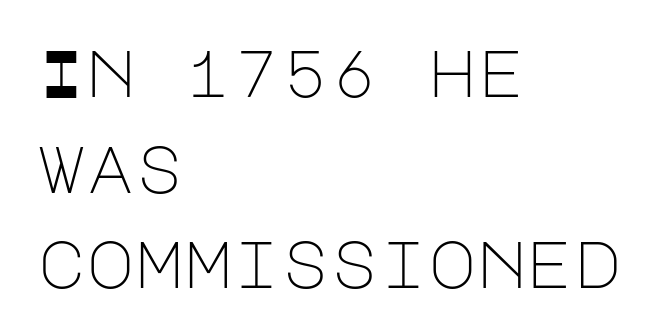
The image shows 66 px light sans-serif type, upright; set left-aligned, normal line spacing (1.45x), normal letter spacing, not underlined; low stroke contrast and a large x-height.
